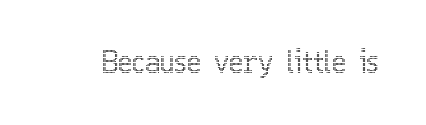
Do the characters align in a grid? No, the font is proportional. Underline: absent. These lines keep a tight, regular rhythm from letter to letter. The letters stand straight up with perfectly vertical stems.
